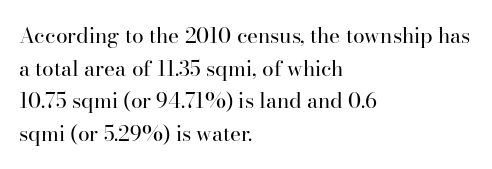
{"italic": "no", "bold": "no", "underline": "no", "align": "left", "line_spacing": "normal", "line_spacing_ratio": 1.55, "letter_spacing": "normal", "letter_spacing_em": 0.0, "glyph_px": 21}
